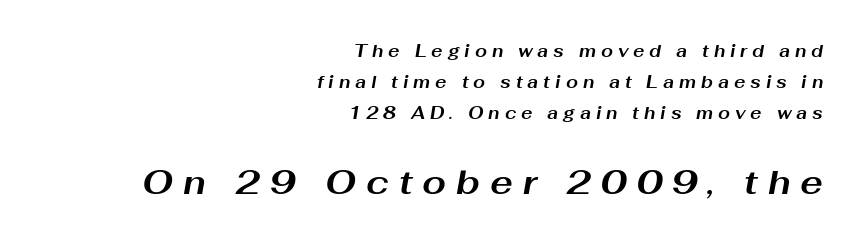
{"italic": "yes", "lean": "right", "slant_degrees": 10, "bold": "yes", "weight": "bold", "width": "wide", "stroke_contrast": "medium", "x_height": "medium", "monospaced": "no", "underline": "no", "align": "right", "line_spacing_ratio": 1.82, "letter_spacing": "wide", "letter_spacing_em": 0.29, "larger_block": "second", "size_ratio": 2.0, "glyph_px": 34}
